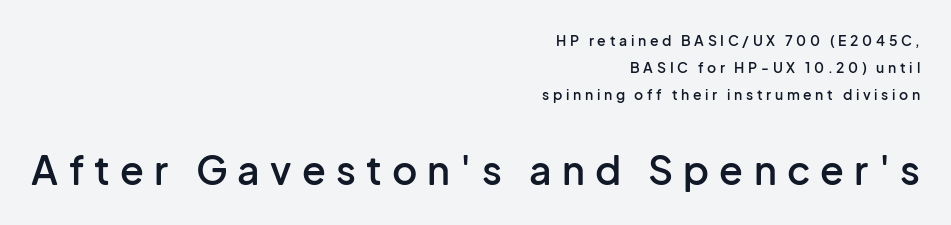
If you drew a ruler down the right edge, every line would touch it. Underline: absent. The letters are spread apart with noticeably loose tracking. The letters advance in unequal steps, a hallmark of proportional type. Notice the strokes are somewhat thickened but not fully heavy: this is a semibold.
